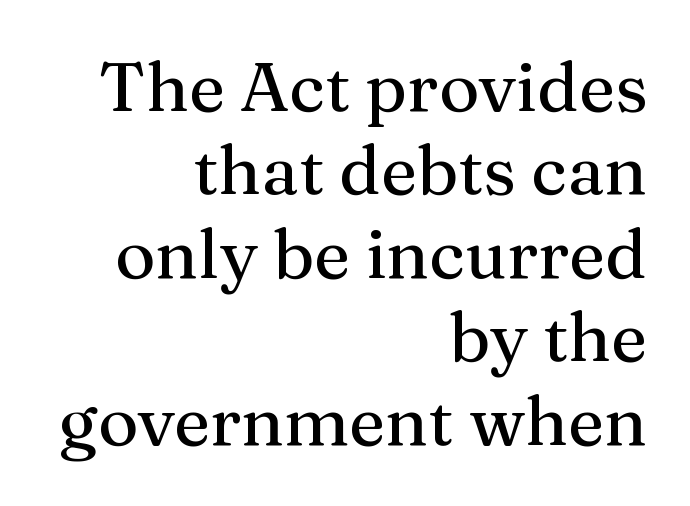
{"serif": "yes", "italic": "no", "width": "normal", "stroke_contrast": "medium", "x_height": "medium", "monospaced": "no", "underline": "no", "align": "right", "line_spacing_ratio": 1.21, "letter_spacing": "normal", "letter_spacing_em": 0.0, "glyph_px": 69}
